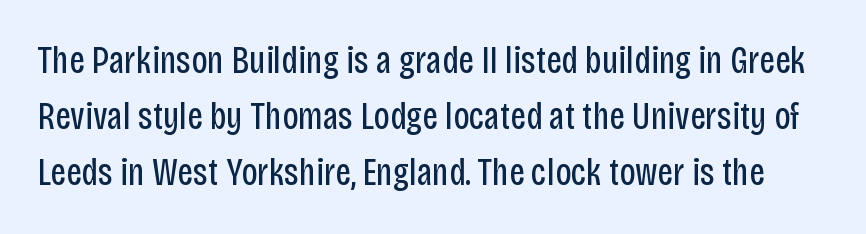
Q: Is the text bold? A: No.
Q: Is the text italic (slanted)? A: No, it is upright.
Q: Is the typeface a serif or a sans-serif typeface? A: Sans-serif.
Q: Is the text underlined? A: No.
Q: Is the spacing between letters normal or unusually wide? A: Normal.
Q: Is the spacing between lines tight, normal or loose? A: Normal.
Q: Width (condensed, normal, or wide)? A: Condensed.
Q: Stroke contrast? A: Low.
Q: x-height? A: Large.
Q: Monospaced? A: No.
